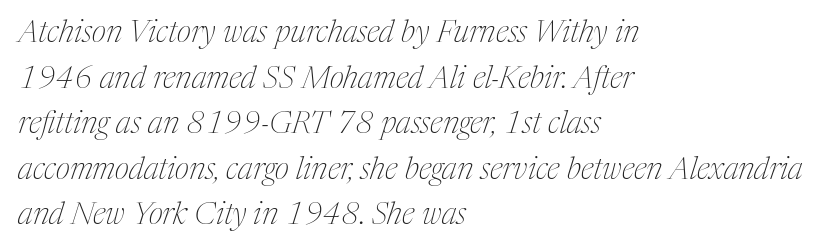
The image shows 31 px thin, condensed serif type, italic (leaning right); set left-aligned, normal line spacing (1.47x), normal letter spacing, not underlined; medium stroke contrast and a medium x-height.
